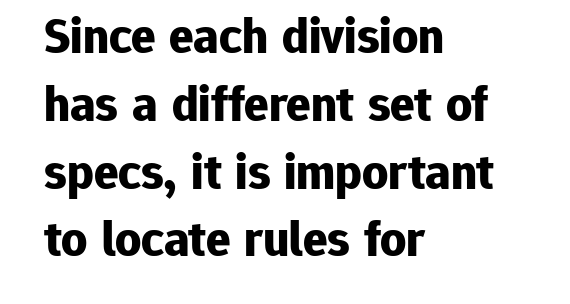
The image shows 51 px bold sans-serif type, upright; set left-aligned, normal line spacing (1.33x), normal letter spacing, not underlined; low stroke contrast and a medium x-height.
